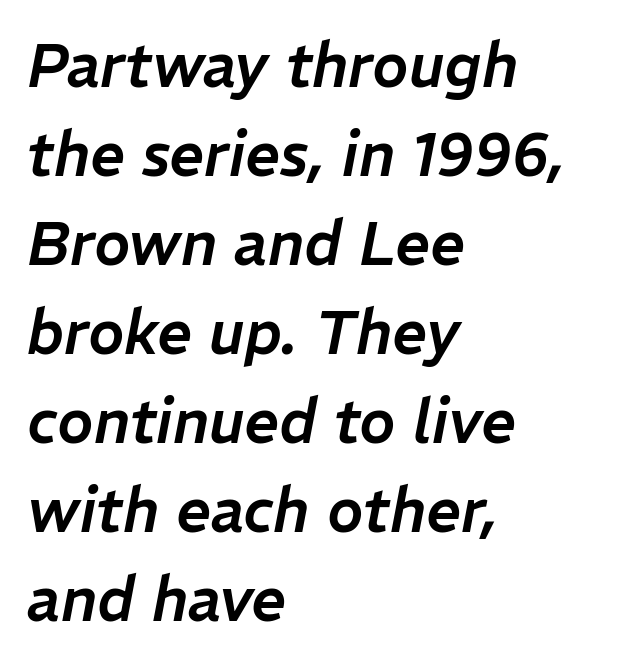
Q: Is the text italic (slanted)? A: Yes, it leans right by about 11 degrees.
Q: Is the text underlined? A: No.
Q: How is the paragraph aligned? A: Left-aligned.
Q: Is the spacing between letters normal or unusually wide? A: Normal.
Q: Is the spacing between lines tight, normal or loose? A: Normal.
Q: Width (condensed, normal, or wide)? A: Normal.
Q: Stroke contrast? A: Low.
Q: x-height? A: Medium.
Q: Monospaced? A: No.
